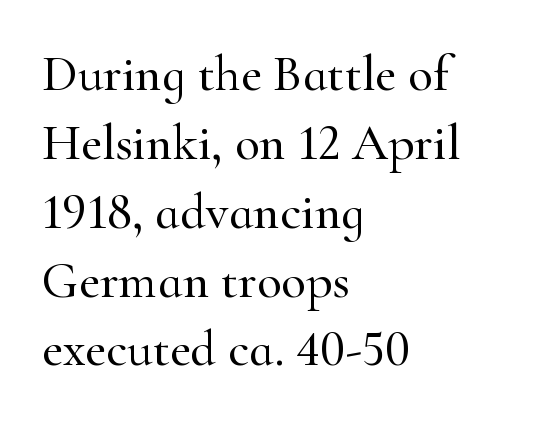
Q: Is the text italic (slanted)? A: No, it is upright.
Q: Is the typeface a serif or a sans-serif typeface? A: Serif.
Q: Is the text underlined? A: No.
Q: How is the paragraph aligned? A: Left-aligned.
Q: Is the spacing between letters normal or unusually wide? A: Normal.
Q: Is the spacing between lines tight, normal or loose? A: Normal.
Q: Width (condensed, normal, or wide)? A: Normal.
Q: Stroke contrast? A: High.
Q: x-height? A: Small.
Q: Monospaced? A: No.
